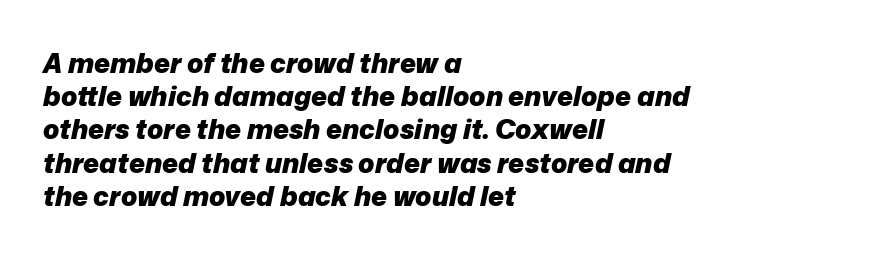
{"italic": "yes", "lean": "right", "slant_degrees": 12, "bold": "yes", "underline": "no", "align": "left", "line_spacing_ratio": 1.23, "letter_spacing": "normal", "letter_spacing_em": 0.0, "glyph_px": 27}
